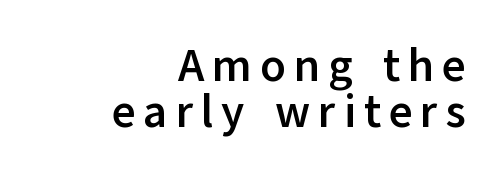
Type style note: lacks serifs. Tightly led — the rows are bunched. Posture: straight, roman, zero tilt. The foot of each line stays bare and open. This sample has the flowing, uneven cadence of proportional lettering.
